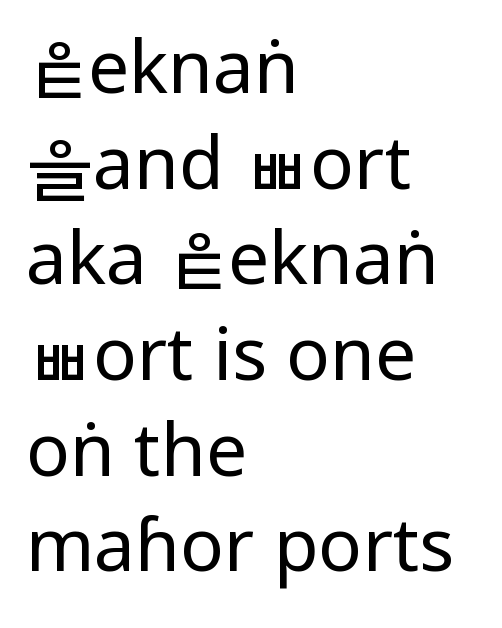
{"serif": "no", "italic": "no", "bold": "no", "weight": "regular", "width": "condensed", "stroke_contrast": "low", "underline": "no", "align": "left", "line_spacing": "normal", "line_spacing_ratio": 1.31, "letter_spacing": "normal", "letter_spacing_em": 0.0, "glyph_px": 73}
